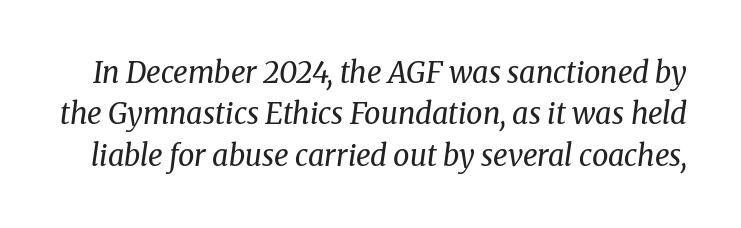
The image shows 29 px regular-weight serif type, italic (leaning right); set normal line spacing (1.43x), normal letter spacing, not underlined; medium stroke contrast and a medium x-height.
